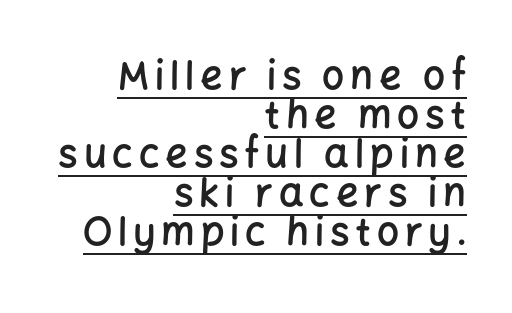
Q: Is the text bold? A: Semi-bold.
Q: Is the text italic (slanted)? A: No, it is upright.
Q: Is the typeface a serif or a sans-serif typeface? A: Sans-serif.
Q: Is the text underlined? A: Yes.
Q: How is the paragraph aligned? A: Right-aligned.
Q: Is the spacing between lines tight, normal or loose? A: Tight.
Q: Width (condensed, normal, or wide)? A: Normal.
Q: Stroke contrast? A: Low.
Q: x-height? A: Medium.
Q: Monospaced? A: No.
